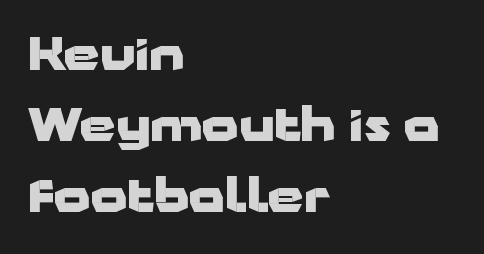
{"serif": "no", "italic": "no", "bold": "yes", "weight": "heavy", "width": "wide", "stroke_contrast": "low", "x_height": "medium", "monospaced": "no", "underline": "no", "align": "left", "line_spacing": "normal", "line_spacing_ratio": 1.54, "letter_spacing": "normal", "letter_spacing_em": 0.0, "glyph_px": 46}
